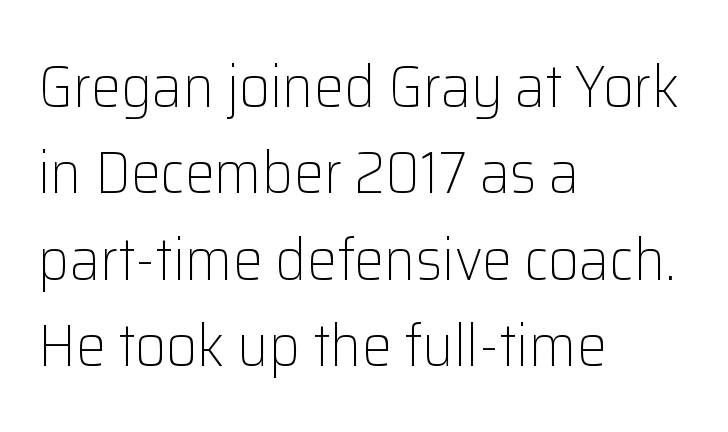
Q: Is the text bold? A: No.
Q: Is the text italic (slanted)? A: No, it is upright.
Q: Is the typeface a serif or a sans-serif typeface? A: Sans-serif.
Q: Is the text underlined? A: No.
Q: How is the paragraph aligned? A: Left-aligned.
Q: Is the spacing between letters normal or unusually wide? A: Normal.
Q: Is the spacing between lines tight, normal or loose? A: Normal.
Q: Width (condensed, normal, or wide)? A: Normal.
Q: Stroke contrast? A: Low.
Q: x-height? A: Medium.
Q: Monospaced? A: No.
